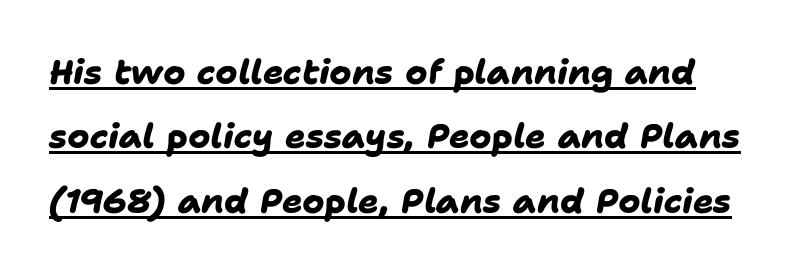
Does the type have serifs? No, each stem ends abruptly. The horizontal fit of the characters is conventional and even. This is heavy type, rendered in bold. Here the designer chose a conventional face with non-uniform glyph widths. These characters rest on top of a visible drawn line.
